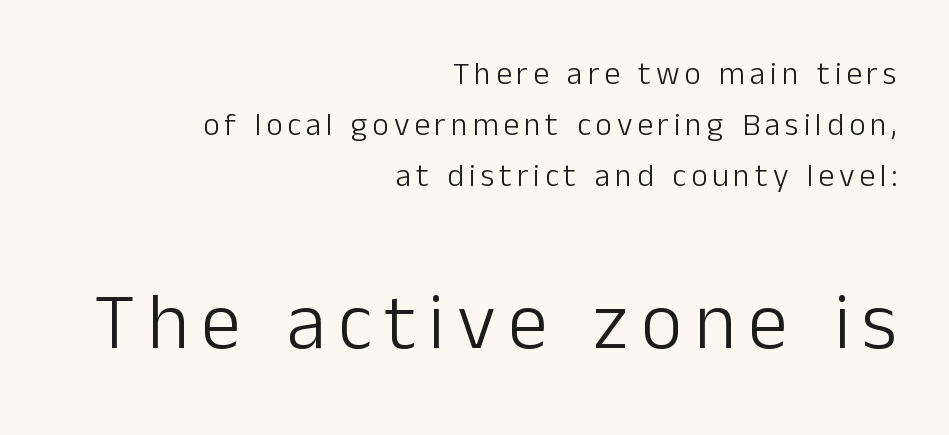
The image shows 80 px light sans-serif type, upright; set right-aligned, normal line spacing (1.59x), not underlined; the second (bottom) block is 2.5x larger; low stroke contrast and a medium x-height.
